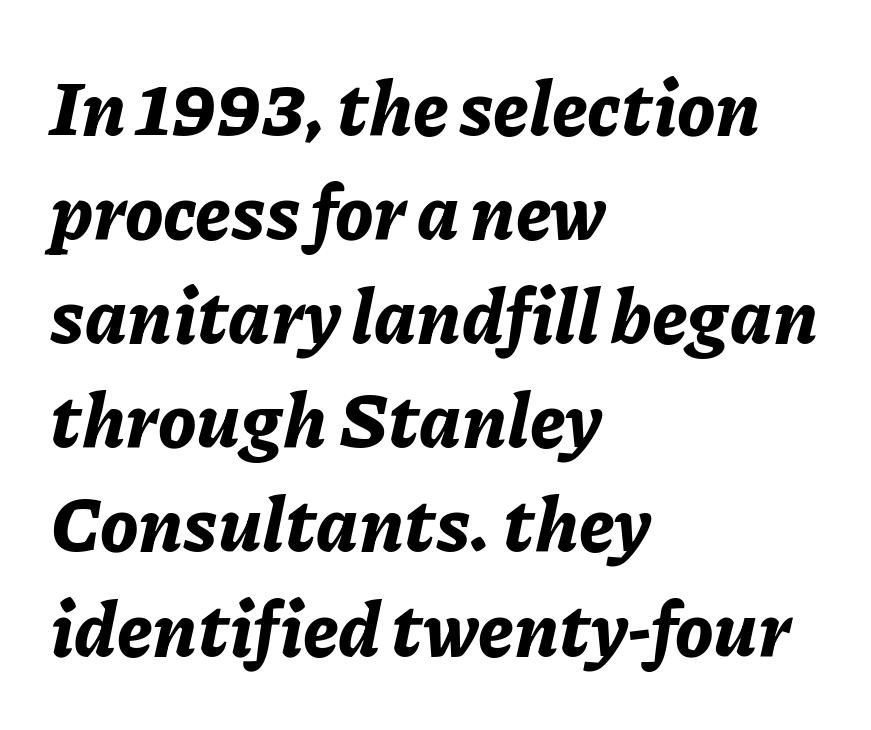
Q: Is the text bold? A: Yes.
Q: Is the text italic (slanted)? A: Yes, it leans right by about 11 degrees.
Q: Is the text underlined? A: No.
Q: How is the paragraph aligned? A: Left-aligned.
Q: Is the spacing between letters normal or unusually wide? A: Normal.
Q: Is the spacing between lines tight, normal or loose? A: Normal.
Q: Width (condensed, normal, or wide)? A: Normal.
Q: Stroke contrast? A: Low.
Q: x-height? A: Medium.
Q: Monospaced? A: No.
